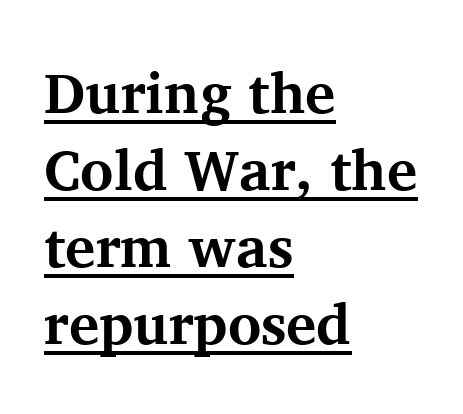
Q: Is the text bold? A: Yes.
Q: Is the text italic (slanted)? A: No, it is upright.
Q: Is the typeface a serif or a sans-serif typeface? A: Serif.
Q: Is the text underlined? A: Yes.
Q: How is the paragraph aligned? A: Left-aligned.
Q: Is the spacing between letters normal or unusually wide? A: Normal.
Q: Is the spacing between lines tight, normal or loose? A: Normal.
Q: Width (condensed, normal, or wide)? A: Normal.
Q: Stroke contrast? A: Medium.
Q: x-height? A: Medium.
Q: Monospaced? A: No.
